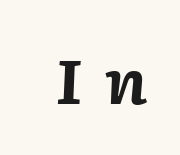
Q: Is the text bold? A: Yes.
Q: Is the text italic (slanted)? A: Yes, it leans right by about 2 degrees.
Q: Is the text underlined? A: No.
Q: Is the spacing between letters normal or unusually wide? A: Unusually wide.
Q: Width (condensed, normal, or wide)? A: Normal.
Q: Stroke contrast? A: Medium.
Q: x-height? A: Medium.
Q: Monospaced? A: No.
